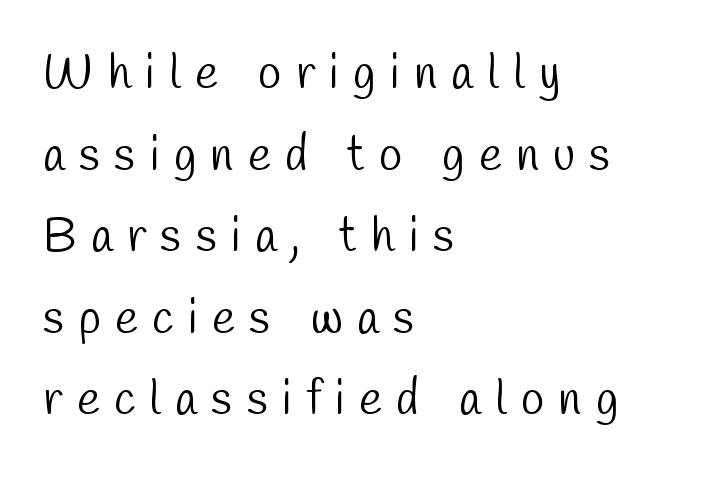
If you measured baseline to baseline, you'd find a middling distance. Students, note that the glyphs here are deliberately spaced far apart. The space beneath each line is pristine and unruled. Weight class: somewhere from thin through regular. Are there feet on the stems? There aren't — it's a sans. The rendering uses natural spacing where letterforms have individual widths.
